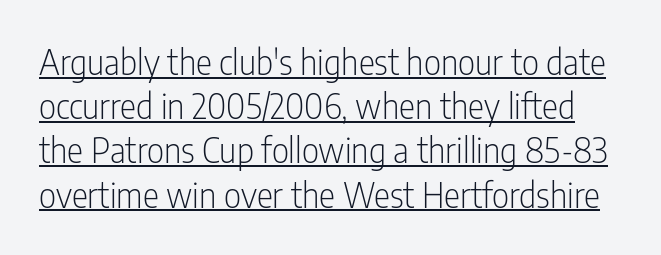
{"serif": "no", "italic": "no", "bold": "no", "weight": "light", "width": "condensed", "stroke_contrast": "low", "x_height": "medium", "monospaced": "no", "underline": "yes", "line_spacing": "normal", "line_spacing_ratio": 1.3, "letter_spacing": "normal", "letter_spacing_em": 0.0, "glyph_px": 34}
